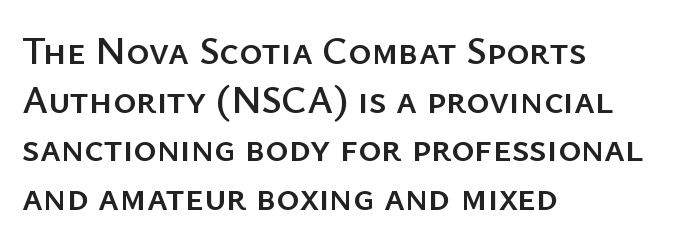
A student would call this left alignment; a typographer would say flush left, rag right. This is roman type, the default non-slanted kind. Rule under the text: the space is simply empty. This sample keeps an unexceptional amount of space between lines. The line texture is even and compact thanks to regular tracking. Note the varied advance widths — an 'i' is clearly narrower than an 'm'.
